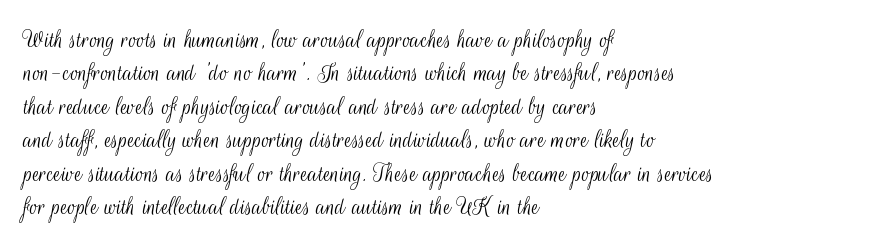
The image shows 27 px text type; set left-aligned, line spacing 1.24x, normal letter spacing, not underlined.
